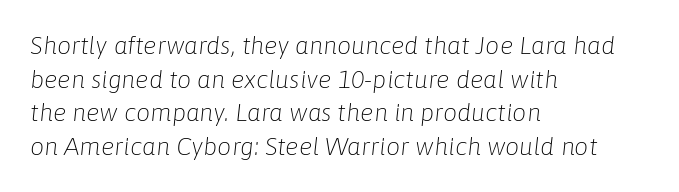
The image shows 25 px text type, italic (leaning right); set left-aligned, normal line spacing (1.35x), normal letter spacing, not underlined.
